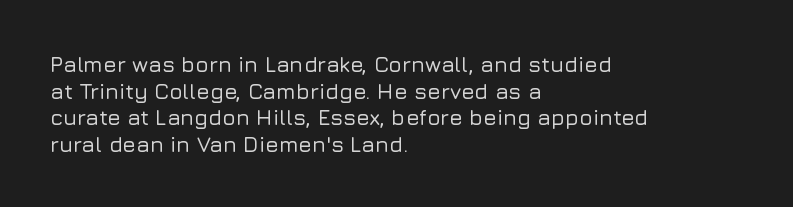
{"italic": "no", "underline": "no", "align": "left", "line_spacing_ratio": 1.21, "letter_spacing": "normal", "letter_spacing_em": 0.0, "glyph_px": 22}
